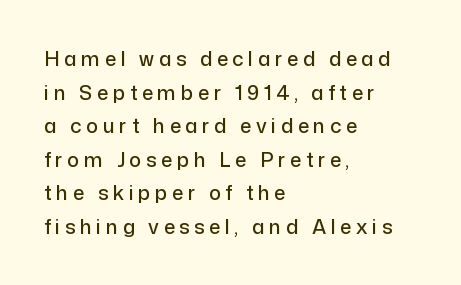
The image shows 20 px text type, upright; set left-aligned, normal line spacing (1.68x), unusually wide letter spacing (+0.23 em), not underlined.
